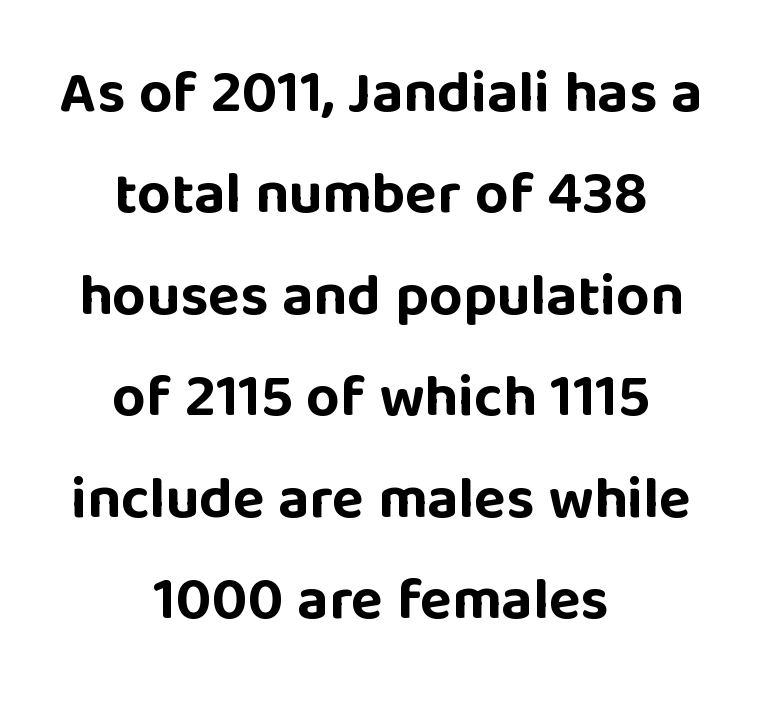
{"serif": "no", "italic": "no", "bold": "yes", "weight": "bold", "width": "normal", "stroke_contrast": "low", "x_height": "large", "monospaced": "no", "underline": "no", "align": "center", "line_spacing_ratio": 1.72, "letter_spacing": "normal", "letter_spacing_em": 0.0, "glyph_px": 59}
